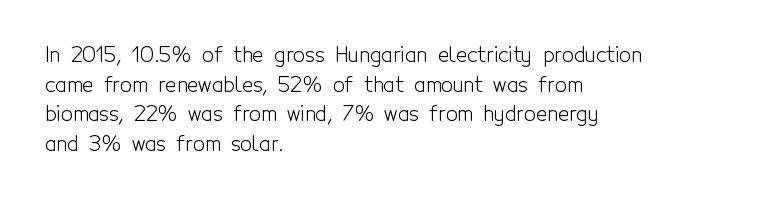
Q: Is the text bold? A: No.
Q: Is the text italic (slanted)? A: No, it is upright.
Q: Is the text underlined? A: No.
Q: How is the paragraph aligned? A: Left-aligned.
Q: Is the spacing between letters normal or unusually wide? A: Normal.
Q: Is the spacing between lines tight, normal or loose? A: Normal.
